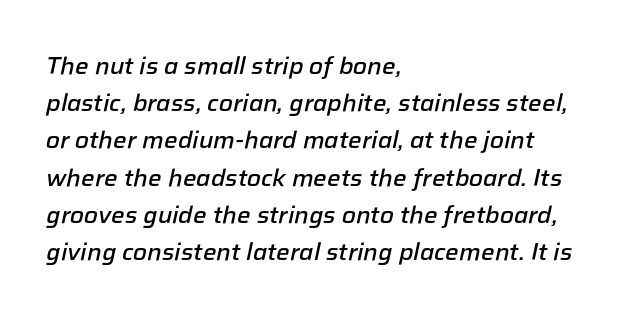
{"italic": "yes", "lean": "right", "slant_degrees": 12, "bold": "semi", "underline": "no", "align": "left", "line_spacing": "normal", "line_spacing_ratio": 1.55, "letter_spacing": "normal", "letter_spacing_em": 0.0, "glyph_px": 24}
